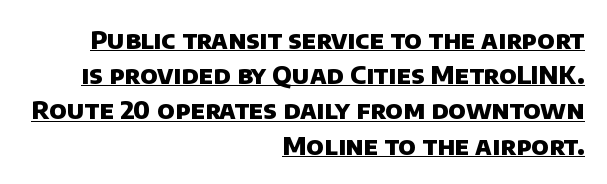
{"bold": "yes", "underline": "yes", "align": "right", "line_spacing": "normal", "line_spacing_ratio": 1.41, "letter_spacing": "normal", "letter_spacing_em": 0.0, "glyph_px": 25}
